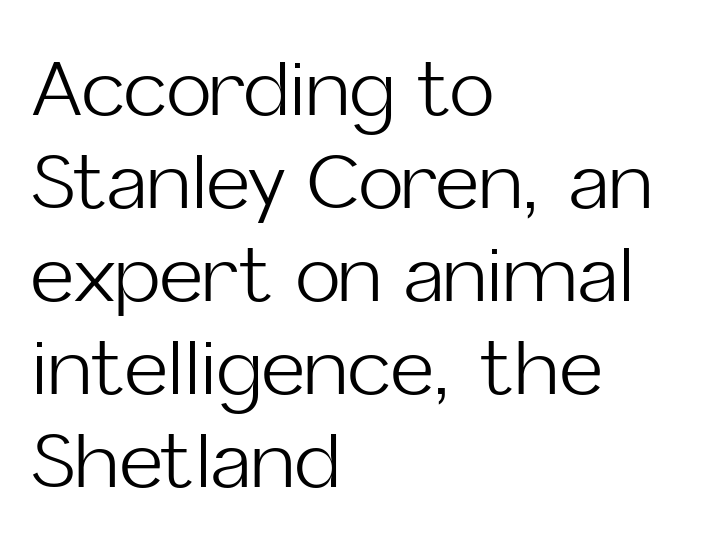
The image shows 75 px light sans-serif type, upright; set left-aligned, line spacing 1.24x, normal letter spacing, not underlined; low stroke contrast and a medium x-height.
